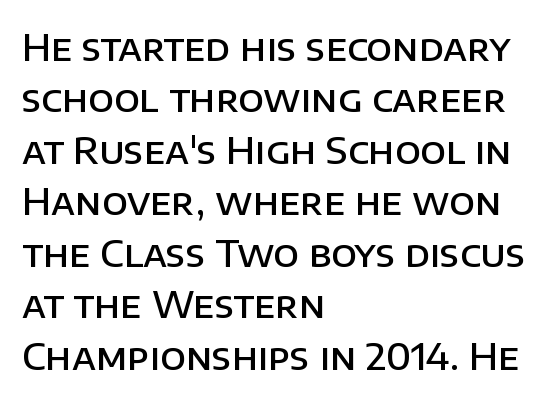
{"serif": "no", "italic": "no", "bold": "semi", "weight": "semibold", "width": "normal", "stroke_contrast": "low", "x_height": "large", "monospaced": "no", "underline": "no", "align": "left", "line_spacing": "normal", "line_spacing_ratio": 1.39, "letter_spacing": "normal", "letter_spacing_em": 0.0, "glyph_px": 37}
